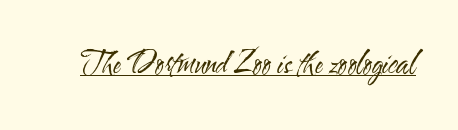
Ink coverage per letter is moderate at most. These lines keep a tight, regular rhythm from letter to letter. Somebody hit Ctrl+U on this one — the words are underlined.
